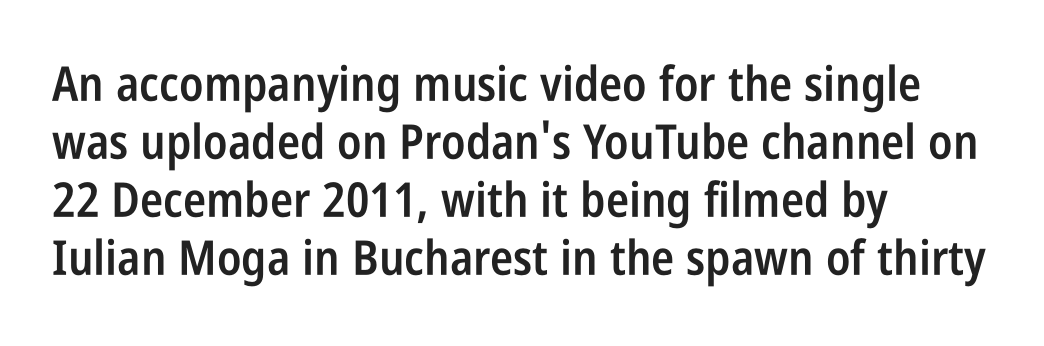
Q: Is the text bold? A: Semi-bold.
Q: Is the text italic (slanted)? A: No, it is upright.
Q: Is the typeface a serif or a sans-serif typeface? A: Sans-serif.
Q: Is the text underlined? A: No.
Q: How is the paragraph aligned? A: Left-aligned.
Q: Is the spacing between letters normal or unusually wide? A: Normal.
Q: Width (condensed, normal, or wide)? A: Condensed.
Q: Stroke contrast? A: Low.
Q: x-height? A: Large.
Q: Monospaced? A: No.
